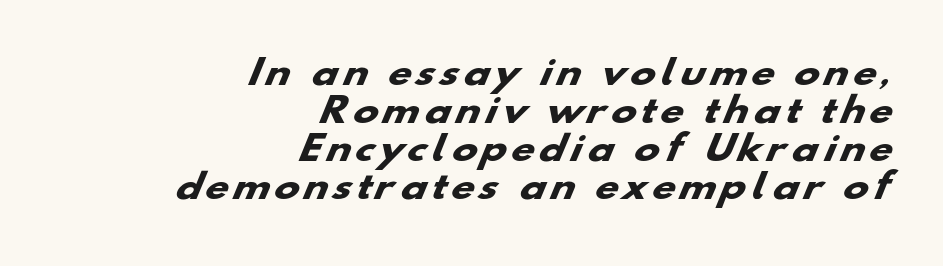
The image shows 34 px heavy, wide sans-serif type; set right-aligned, tight line spacing (1.12x), not underlined; low stroke contrast and a small x-height.
